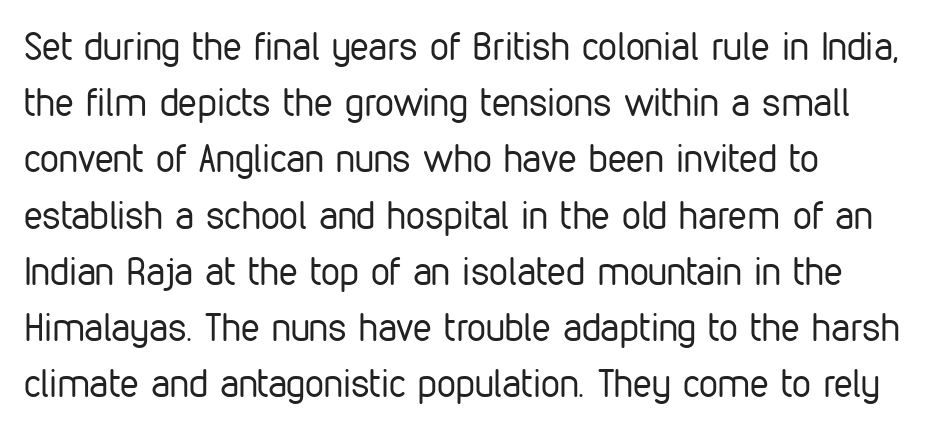
The line texture is even and compact thanks to regular tracking. The baseline area is clear. Caption: face not bold, strokes unweighted. Style check: upright. Stroke terminals: plain, sans-serif. Proportional: the letters do not fall into vertical columns.
